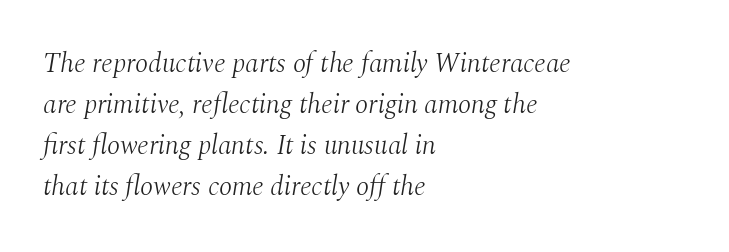
Italic: yes, the glyphs are oblique. Does the copy run flush right? No — it runs flush left. Underline: absent. Vertically, the passage feels balanced, rows spaced as you'd expect. The letters sit at their default tracking, neither squeezed nor spread.
